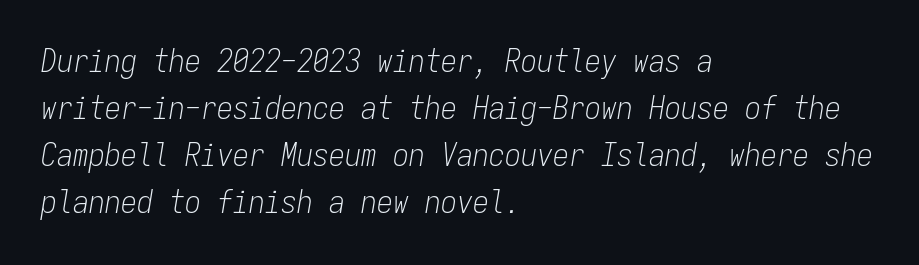
{"italic": "yes", "lean": "right", "slant_degrees": 9, "bold": "no", "weight": "light", "width": "condensed", "stroke_contrast": "low", "x_height": "medium", "monospaced": "yes", "underline": "no", "align": "left", "line_spacing": "normal", "line_spacing_ratio": 1.47, "letter_spacing": "normal", "letter_spacing_em": 0.0, "glyph_px": 32}
